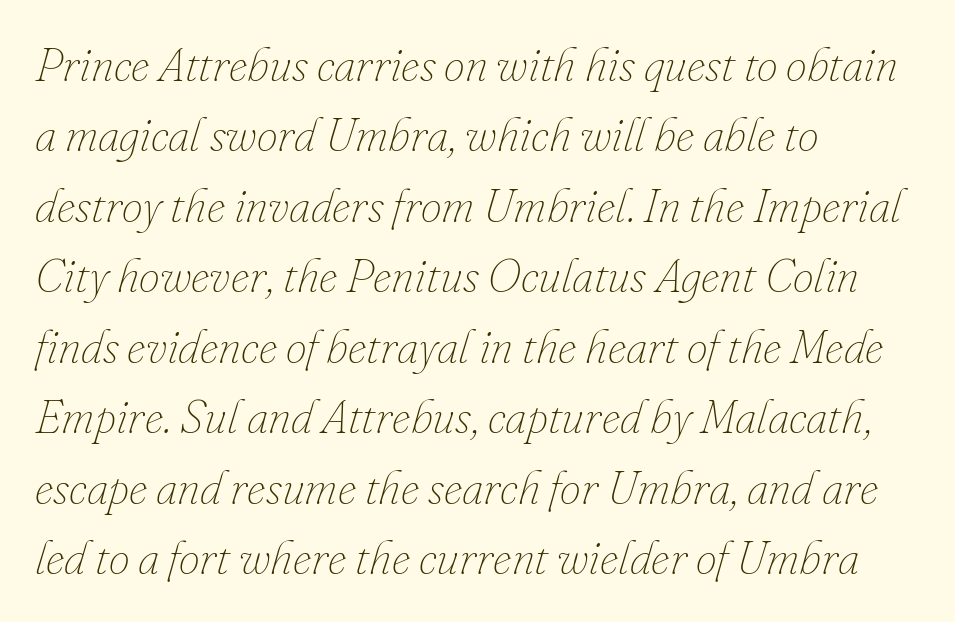
The image shows 47 px thin type, italic (leaning right); set left-aligned, normal line spacing (1.5x), normal letter spacing, not underlined; low stroke contrast and a small x-height.
